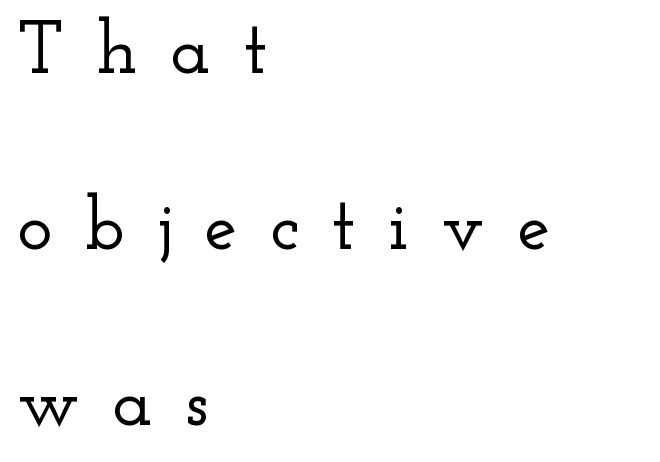
Q: Is the text italic (slanted)? A: No, it is upright.
Q: Is the typeface a serif or a sans-serif typeface? A: Serif.
Q: Is the text underlined? A: No.
Q: How is the paragraph aligned? A: Left-aligned.
Q: Is the spacing between letters normal or unusually wide? A: Unusually wide.
Q: Is the spacing between lines tight, normal or loose? A: Loose.
Q: Width (condensed, normal, or wide)? A: Wide.
Q: Stroke contrast? A: Low.
Q: x-height? A: Small.
Q: Monospaced? A: No.
